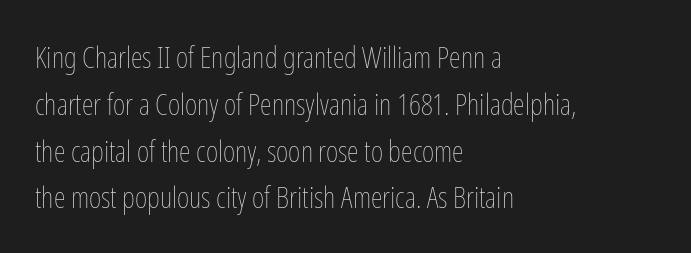
{"italic": "no", "bold": "no", "weight": "thin", "width": "condensed", "stroke_contrast": "low", "x_height": "medium", "monospaced": "no", "underline": "no", "align": "left", "line_spacing": "normal", "line_spacing_ratio": 1.56, "letter_spacing": "normal", "letter_spacing_em": 0.0, "glyph_px": 30}
